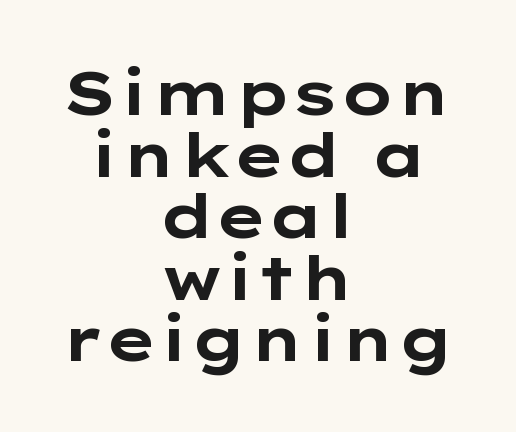
A typesetter would call this proportional, since set widths differ per character. The block of text is dense from top to bottom, with scant space between rows. A typesetter would call this zero additional tracking. Type without underlining. The lines in this sample share a center point and differ in where they start and stop. Regarding serifs, this sample does without them.
